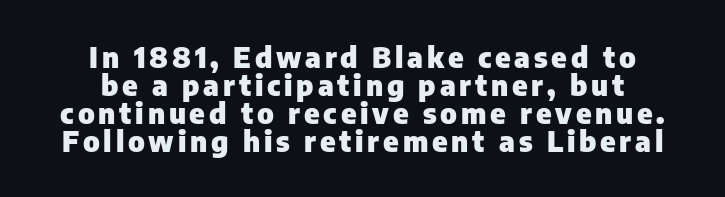
{"serif": "no", "italic": "no", "bold": "yes", "weight": "heavy", "width": "normal", "stroke_contrast": "low", "x_height": "medium", "monospaced": "no", "underline": "no", "align": "center", "line_spacing": "tight", "line_spacing_ratio": 0.96, "glyph_px": 29}
